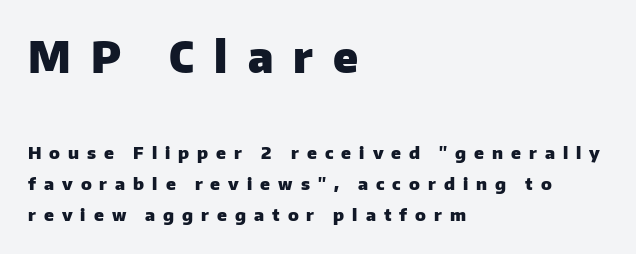
Each letter's strokes conclude bluntly, with no projecting serifs. The rendering uses natural spacing where letterforms have individual widths. Upright lettering throughout. Teacher's note: observe the even left margin — that is flush-left alignment.
